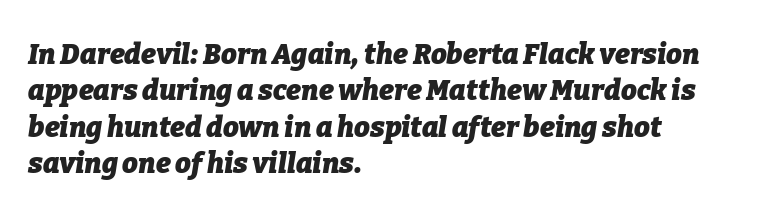
The face used here has the dense, thick strokes of a bold. A student would call this left alignment; a typographer would say flush left, rag right. A bare baseline throughout the passage. Look at the tracking — it's just the regular setting, nothing added. This is oblique type, the kind used for emphasis or titles.
